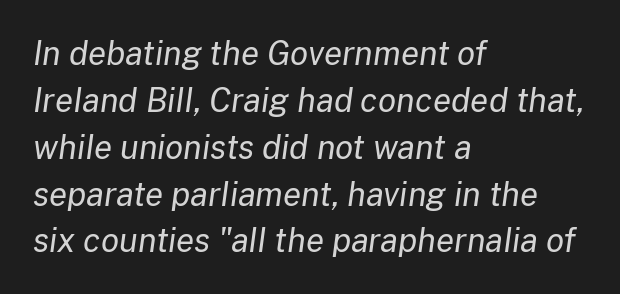
The rag falls on the right side of this text block. Slanted lettering throughout. The leading is moderate, giving the passage an even texture. The horizontal fit of the characters is conventional and even.
